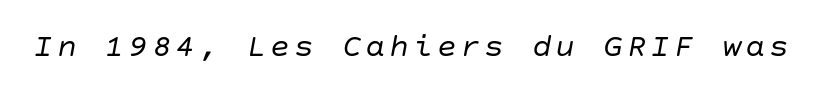
The image shows 33 px regular-weight type, italic (leaning right); set not underlined; low stroke contrast and a large x-height.
